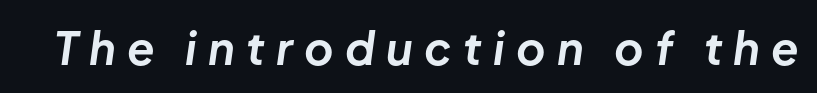
{"italic": "yes", "lean": "right", "slant_degrees": 8, "bold": "yes", "weight": "bold", "width": "normal", "stroke_contrast": "low", "x_height": "medium", "monospaced": "no", "underline": "no", "letter_spacing": "wide", "letter_spacing_em": 0.25, "glyph_px": 45}
